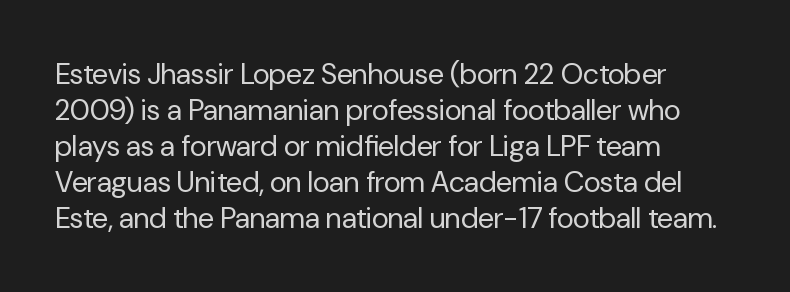
Q: Is the text bold? A: No.
Q: Is the text italic (slanted)? A: No, it is upright.
Q: Is the typeface a serif or a sans-serif typeface? A: Sans-serif.
Q: Is the text underlined? A: No.
Q: How is the paragraph aligned? A: Left-aligned.
Q: Is the spacing between letters normal or unusually wide? A: Normal.
Q: Width (condensed, normal, or wide)? A: Normal.
Q: Stroke contrast? A: Low.
Q: x-height? A: Medium.
Q: Monospaced? A: No.
